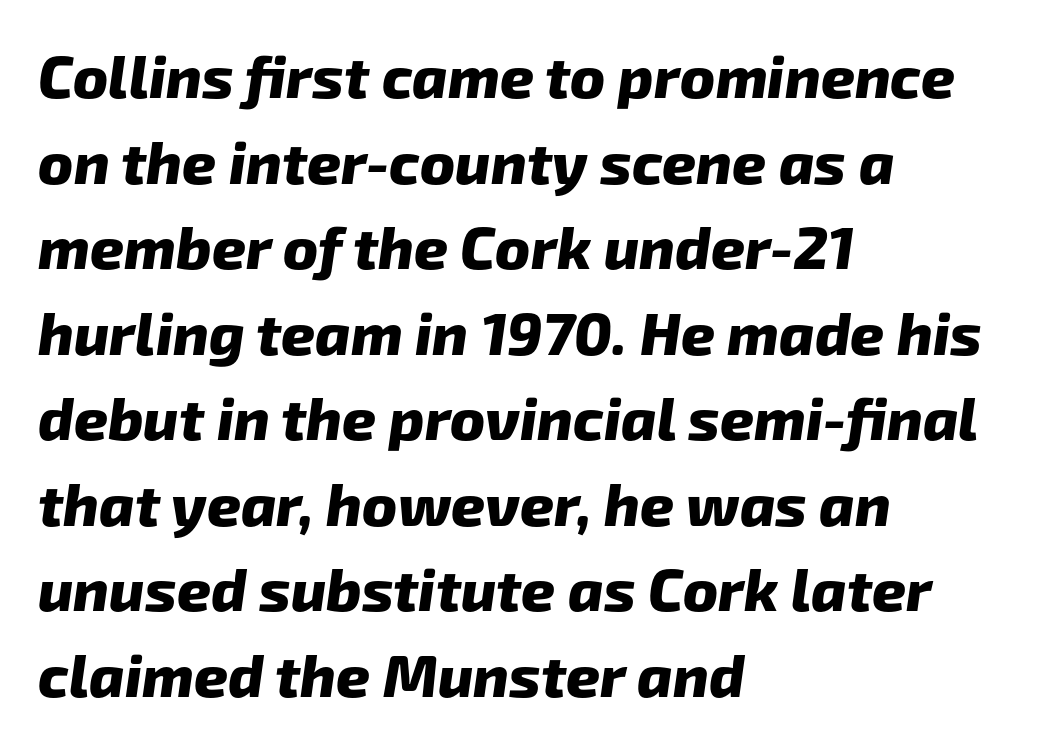
{"serif": "no", "bold": "yes", "weight": "heavy", "width": "normal", "stroke_contrast": "low", "x_height": "medium", "monospaced": "no", "underline": "no", "align": "left", "line_spacing": "normal", "line_spacing_ratio": 1.45, "letter_spacing": "normal", "letter_spacing_em": 0.0, "glyph_px": 59}
